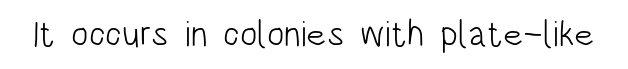
The image shows 36 px light, condensed sans-serif type, upright; set normal letter spacing, not underlined; low stroke contrast and a large x-height.
